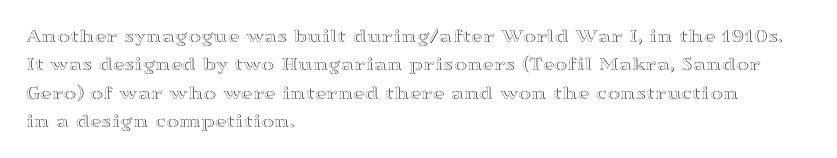
The image shows 20 px text type, upright; set left-aligned, normal line spacing (1.42x), normal letter spacing, not underlined.
